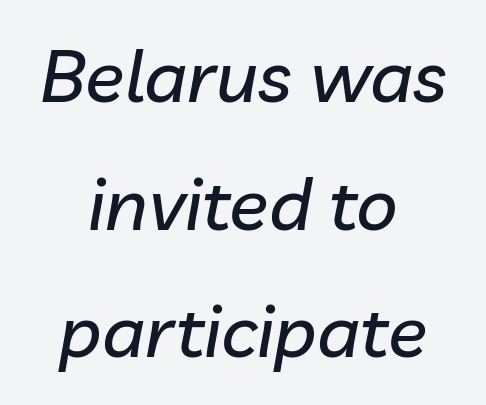
The image shows 73 px text type, italic (leaning right); set centered, line spacing 1.75x, normal letter spacing, not underlined; low stroke contrast and a medium x-height.
